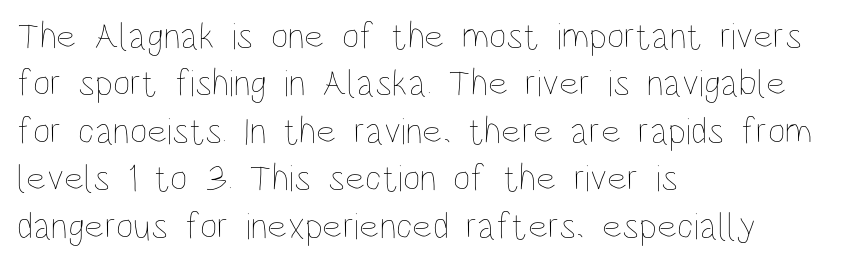
Q: Is the text bold? A: No.
Q: Is the text italic (slanted)? A: No, it is upright.
Q: Is the text underlined? A: No.
Q: How is the paragraph aligned? A: Left-aligned.
Q: Is the spacing between letters normal or unusually wide? A: Normal.
Q: Is the spacing between lines tight, normal or loose? A: Normal.
Q: Width (condensed, normal, or wide)? A: Condensed.
Q: Stroke contrast? A: Low.
Q: x-height? A: Large.
Q: Monospaced? A: No.
